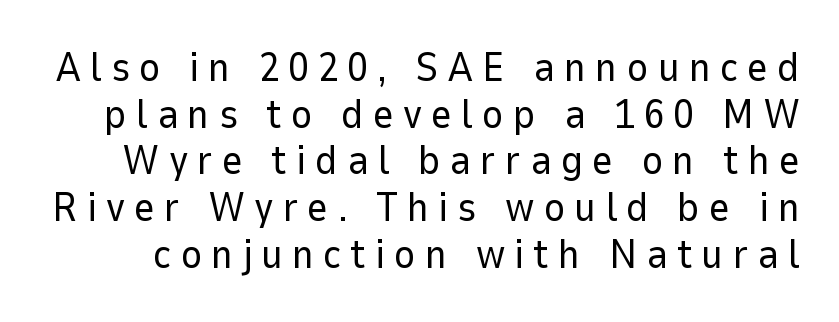
The image shows 41 px regular-weight sans-serif type, upright; set tight line spacing (1.14x), unusually wide letter spacing (+0.22 em), not underlined; low stroke contrast and a medium x-height.
